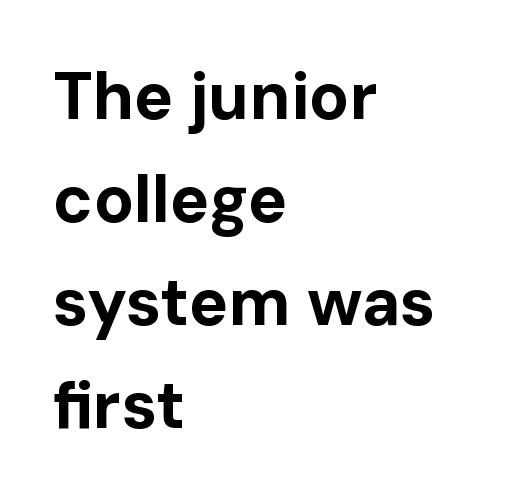
The image shows 66 px bold sans-serif type, upright; set left-aligned, normal line spacing (1.56x), normal letter spacing, not underlined; low stroke contrast and a medium x-height.
